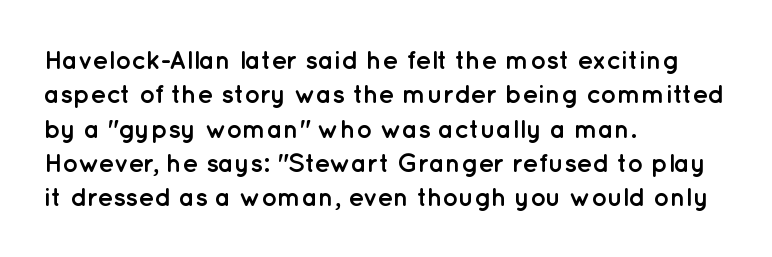
{"italic": "no", "bold": "yes", "underline": "no", "align": "left", "line_spacing": "normal", "line_spacing_ratio": 1.32, "letter_spacing": "normal", "letter_spacing_em": 0.0, "glyph_px": 26}
